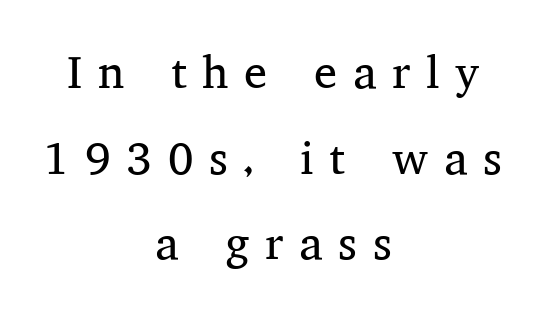
{"serif": "yes", "italic": "no", "bold": "no", "weight": "regular", "width": "normal", "stroke_contrast": "medium", "x_height": "medium", "monospaced": "no", "underline": "no", "align": "center", "line_spacing_ratio": 1.86, "letter_spacing": "wide", "letter_spacing_em": 0.34, "glyph_px": 46}
